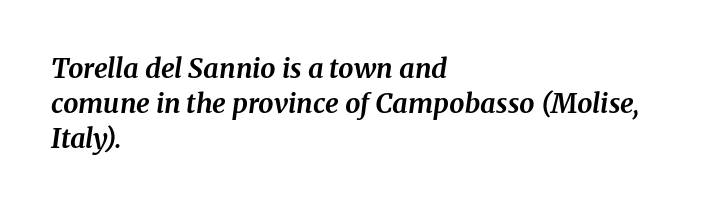
Q: Is the text bold? A: Yes.
Q: Is the text italic (slanted)? A: Yes, it leans right by about 8 degrees.
Q: Is the text underlined? A: No.
Q: How is the paragraph aligned? A: Left-aligned.
Q: Is the spacing between letters normal or unusually wide? A: Normal.
Q: Is the spacing between lines tight, normal or loose? A: Normal.
